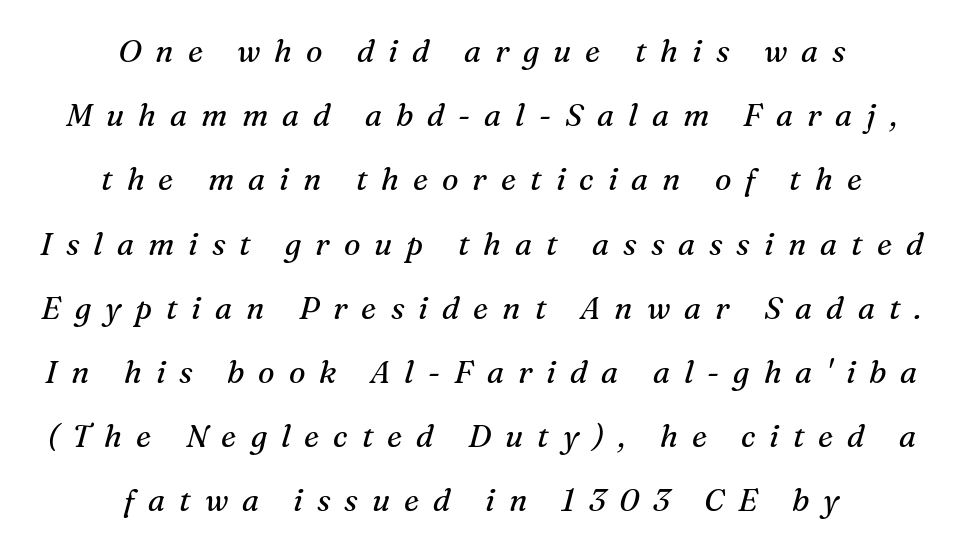
Both edges are ragged and mirror each other, which tells us the setting is centered. The weight would be labelled regular, book, light, or lighter still. You could not count columns in this text — the font is proportionally spaced. Designer's note — italics engaged. In terms of letterform style, serifs are clearly present. A typesetter would call this leading open, well beyond the default.
